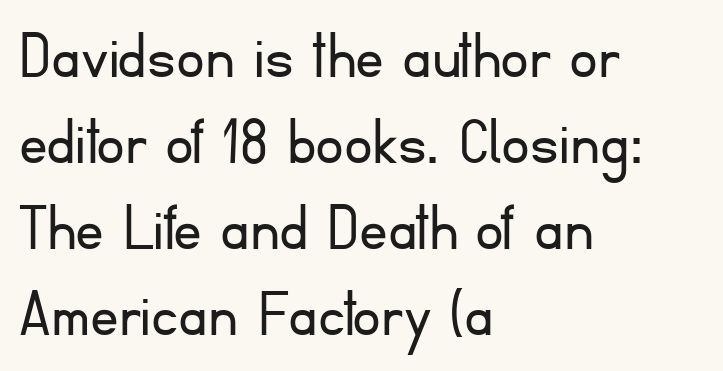
You can tell from the bare stems that sans-serif type was used. Descenders hang freely into open space. Posture: vertical. Think of a printed novel: that variable character pitch is what you see here.
